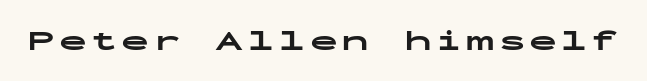
Q: Is the text bold? A: Yes.
Q: Is the text italic (slanted)? A: No, it is upright.
Q: Is the typeface a serif or a sans-serif typeface? A: Sans-serif.
Q: Is the text underlined? A: No.
Q: Width (condensed, normal, or wide)? A: Wide.
Q: Stroke contrast? A: Low.
Q: x-height? A: Medium.
Q: Monospaced? A: Yes.
